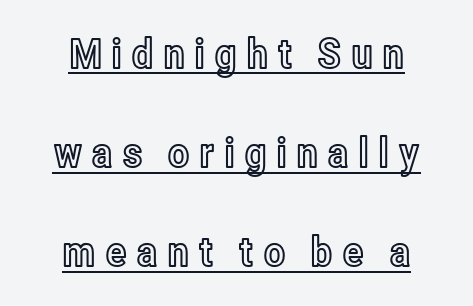
Leading: increased. The typesetter has applied underlining to the passage shown. The paragraph shown floats in the horizontal middle. The letters stand upright; this is a roman face.
